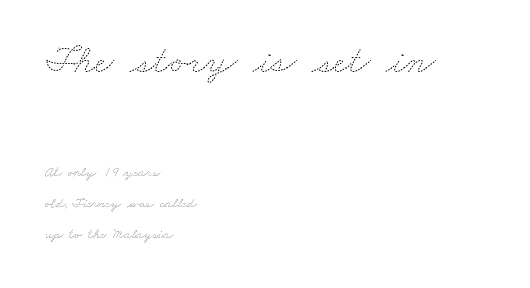
These lines stack with their left ends in a neat column. This sample has the flowing, uneven cadence of proportional lettering. Airy leading. Letters have the restrained weight of plain body copy at most.
